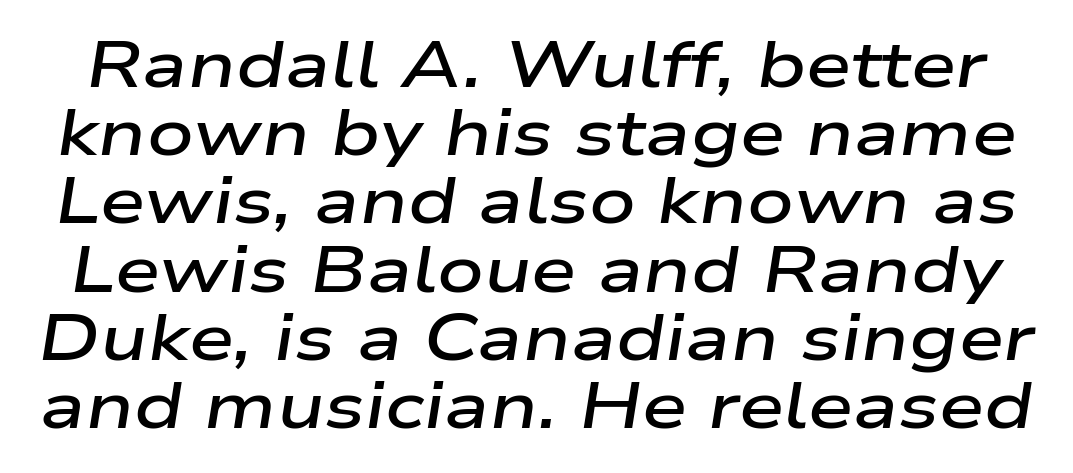
A typesetter would call this zero additional tracking. Note the varied advance widths — an 'i' is clearly narrower than an 'm'. Rows of type sit shoulder to shoulder in the vertical direction. The zone under the glyphs is completely vacant.
